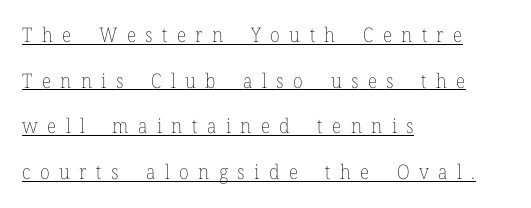
Q: Is the text bold? A: No.
Q: Is the text italic (slanted)? A: No, it is upright.
Q: Is the text underlined? A: Yes.
Q: How is the paragraph aligned? A: Left-aligned.
Q: Is the spacing between letters normal or unusually wide? A: Unusually wide.
Q: Is the spacing between lines tight, normal or loose? A: Loose.
